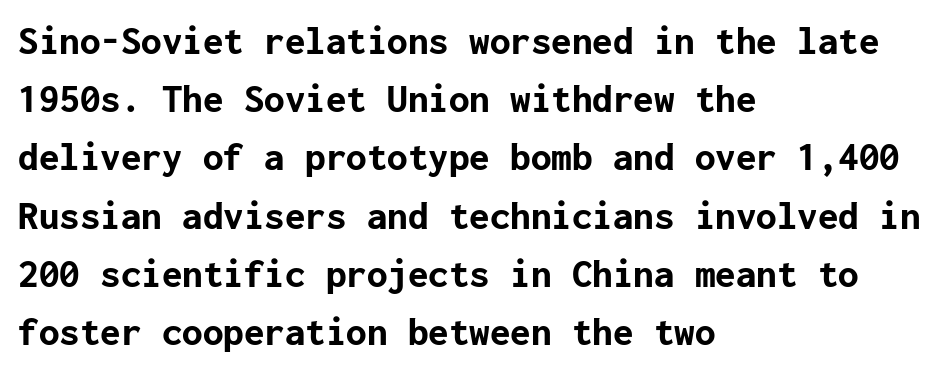
{"serif": "no", "italic": "no", "bold": "yes", "weight": "bold", "width": "normal", "stroke_contrast": "low", "x_height": "medium", "underline": "no", "align": "left", "line_spacing": "normal", "line_spacing_ratio": 1.42, "letter_spacing": "normal", "letter_spacing_em": 0.0, "glyph_px": 41}
